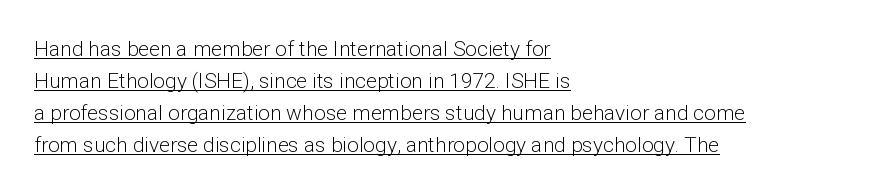
The image shows 21 px text type, upright; set left-aligned, normal line spacing (1.52x), normal letter spacing, underlined.
